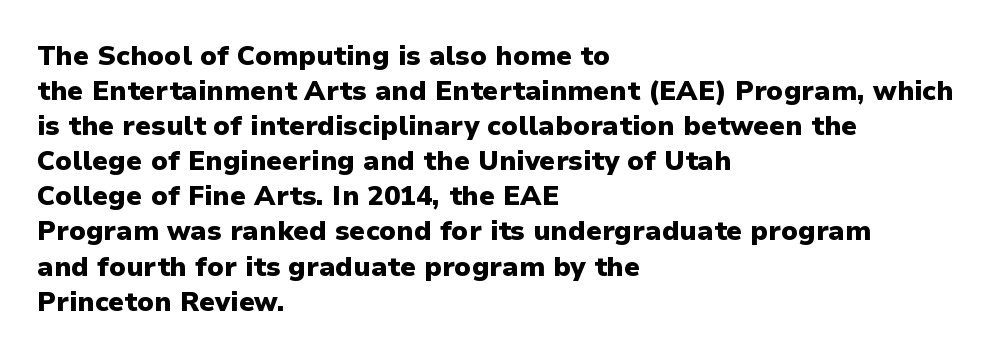
The image shows 27 px bold type, upright; set left-aligned, normal line spacing (1.3x), normal letter spacing, not underlined.
